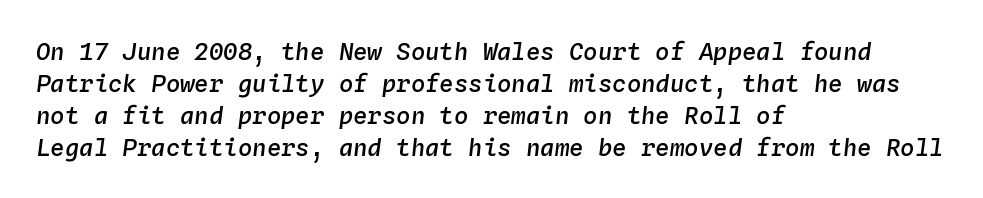
The paragraph shown leans on its left margin. Here the glyphs are tracked normally, forming tight word shapes. This rendering features lettering with no underline. The axis of the letterforms is tilted away from vertical. Regular leading.
